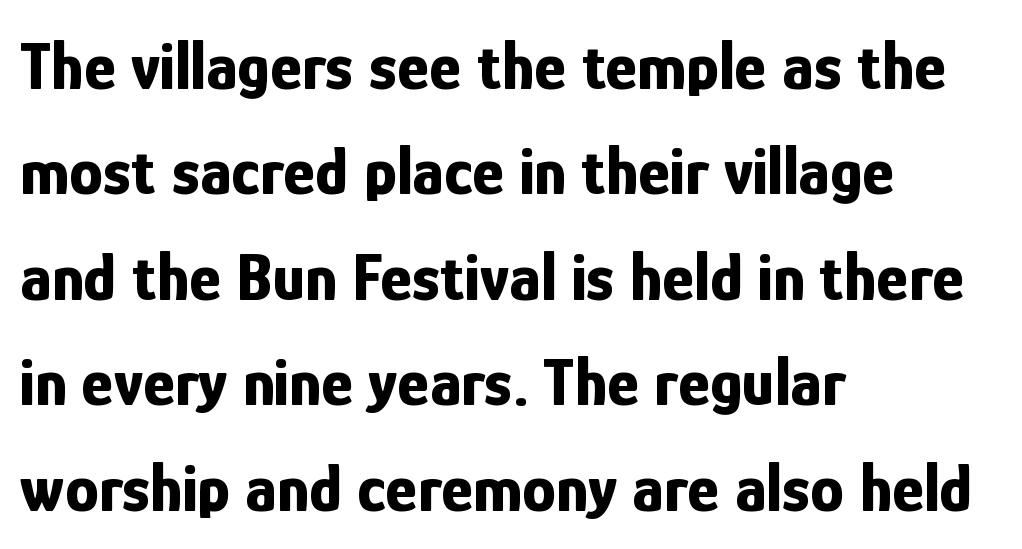
The image shows 68 px bold, condensed sans-serif type, upright; set left-aligned, normal line spacing (1.55x), normal letter spacing, not underlined; low stroke contrast and a medium x-height.
